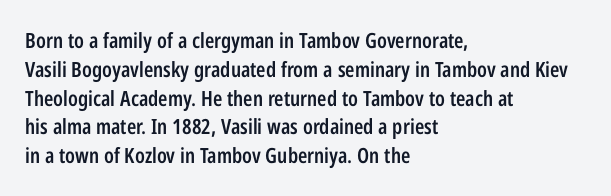
{"italic": "no", "bold": "semi", "underline": "no", "align": "left", "line_spacing": "normal", "line_spacing_ratio": 1.37, "letter_spacing": "normal", "letter_spacing_em": 0.0, "glyph_px": 21}
